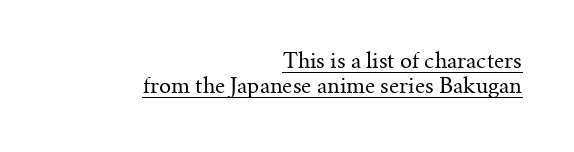
Q: Is the text bold? A: No.
Q: Is the text italic (slanted)? A: No, it is upright.
Q: Is the text underlined? A: Yes.
Q: How is the paragraph aligned? A: Right-aligned.
Q: Is the spacing between letters normal or unusually wide? A: Normal.
